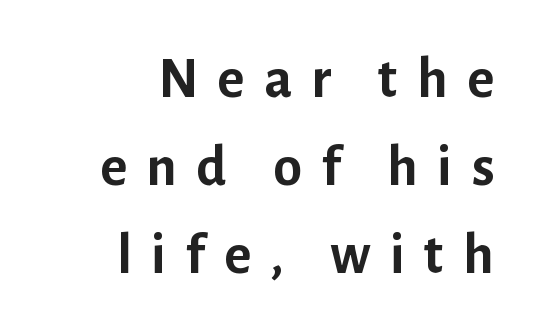
If you drew a line through each stem, it would be perfectly vertical. Do the characters align in a grid? No, the font is proportional. Emphasis by weight is at full strength: bold. The setting favours the right margin, as signatures and pull-quotes sometimes do. Students, note that the glyphs here are deliberately spaced far apart. Serif or sans? Sans — the stroke terminals are bare.
